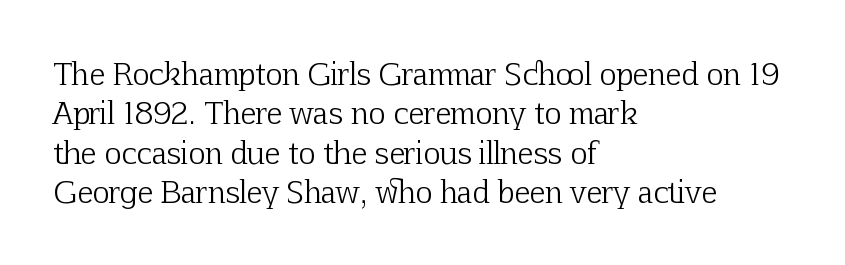
The typesetting does not lean heavy: it is not bold. The rendering uses a moderate line-height, typical for paragraphs. In terms of letterspacing, this is plain default setting. Plain, unruled lines of type.
